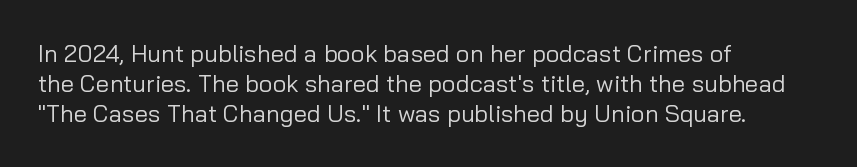
Q: Is the text bold? A: No.
Q: Is the text italic (slanted)? A: No, it is upright.
Q: Is the text underlined? A: No.
Q: How is the paragraph aligned? A: Left-aligned.
Q: Is the spacing between letters normal or unusually wide? A: Normal.
Q: Is the spacing between lines tight, normal or loose? A: Normal.
